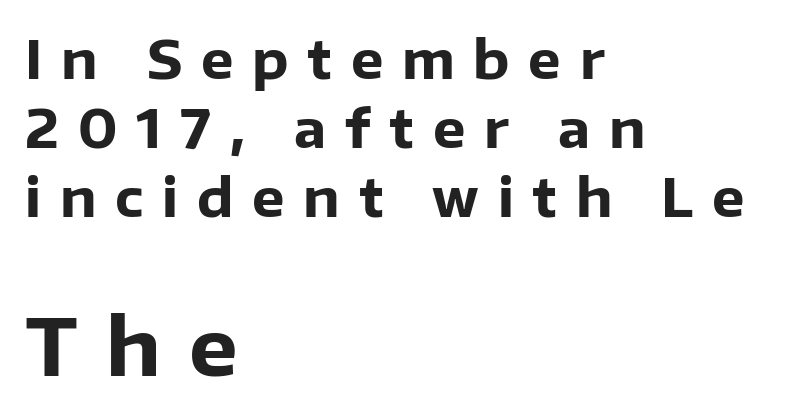
The characters display no serif detailing; their extremities are plain. The face used here is rendered with a markedly widened letterfit. Leading matches the norm, producing a regular column. Character widths vary here, with narrow letters taking less room than wide ones.
